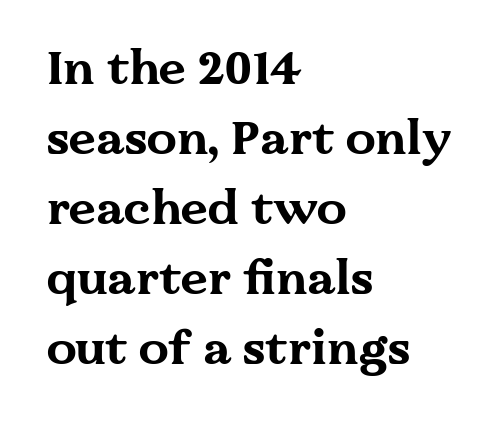
The image shows 48 px bold, wide serif type, upright; set left-aligned, normal line spacing (1.46x), normal letter spacing, not underlined; medium stroke contrast and a medium x-height.
